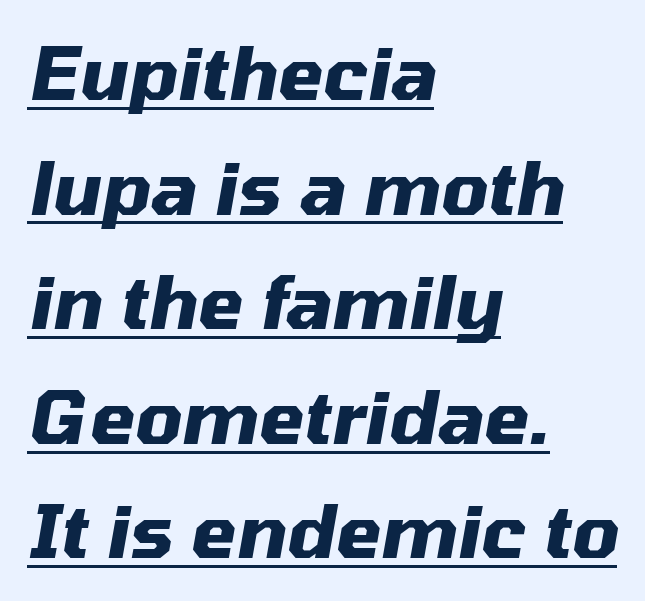
A typesetter would call this proportional, since set widths differ per character. What stands out about the letter spacing? Nothing — it is the standard amount. Check the space under the baseline: a stroke is drawn there. Typographic density is high because the face is bold. Rendered with sloped, italic letterforms.
